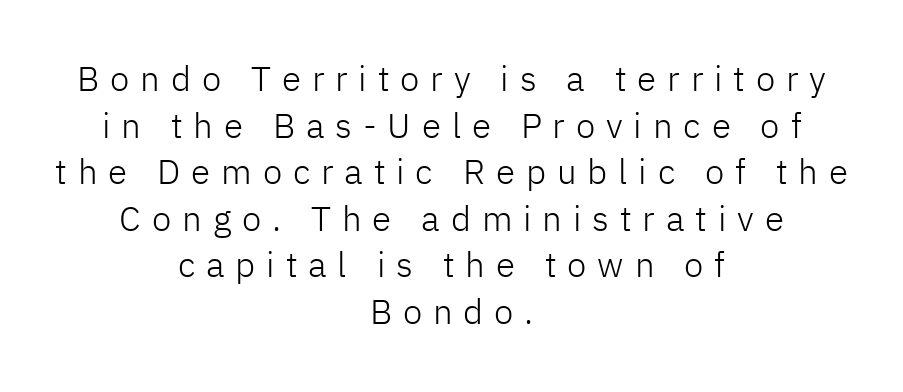
{"serif": "no", "italic": "no", "bold": "no", "weight": "light", "width": "normal", "stroke_contrast": "low", "x_height": "medium", "monospaced": "no", "underline": "no", "align": "center", "line_spacing": "normal", "line_spacing_ratio": 1.33, "letter_spacing": "wide", "letter_spacing_em": 0.31, "glyph_px": 35}
